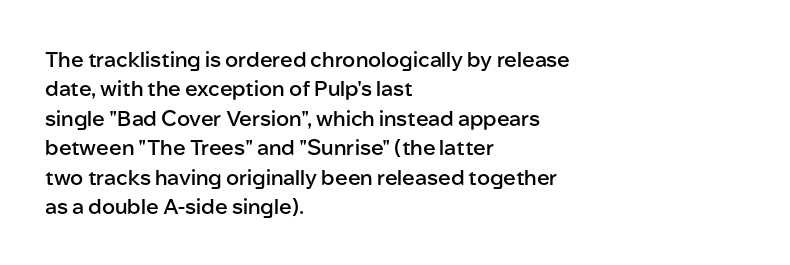
The image shows 21 px text type, upright; set left-aligned, normal line spacing (1.4x), normal letter spacing, not underlined.
